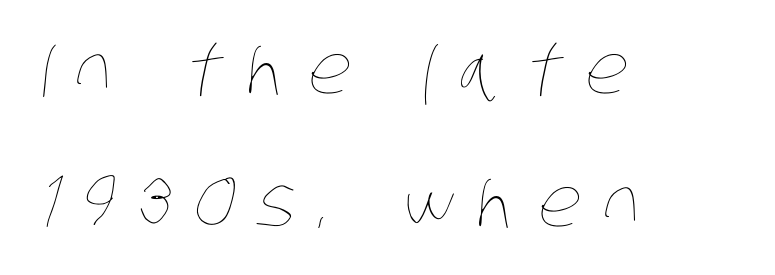
Q: Is the text bold? A: No.
Q: Is the text underlined? A: No.
Q: How is the paragraph aligned? A: Left-aligned.
Q: Is the spacing between letters normal or unusually wide? A: Unusually wide.
Q: Is the spacing between lines tight, normal or loose? A: Loose.
Q: Width (condensed, normal, or wide)? A: Condensed.
Q: Stroke contrast? A: Low.
Q: x-height? A: Large.
Q: Monospaced? A: No.
